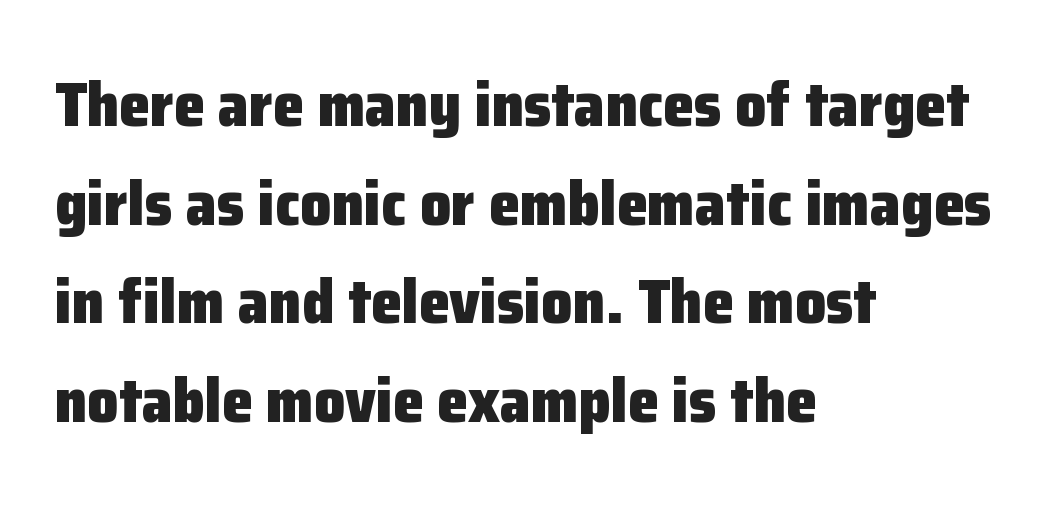
Q: Is the text bold? A: Yes.
Q: Is the text italic (slanted)? A: No, it is upright.
Q: Is the typeface a serif or a sans-serif typeface? A: Sans-serif.
Q: Is the text underlined? A: No.
Q: How is the paragraph aligned? A: Left-aligned.
Q: Is the spacing between letters normal or unusually wide? A: Normal.
Q: Is the spacing between lines tight, normal or loose? A: Normal.
Q: Width (condensed, normal, or wide)? A: Normal.
Q: Stroke contrast? A: Low.
Q: x-height? A: Medium.
Q: Monospaced? A: No.
